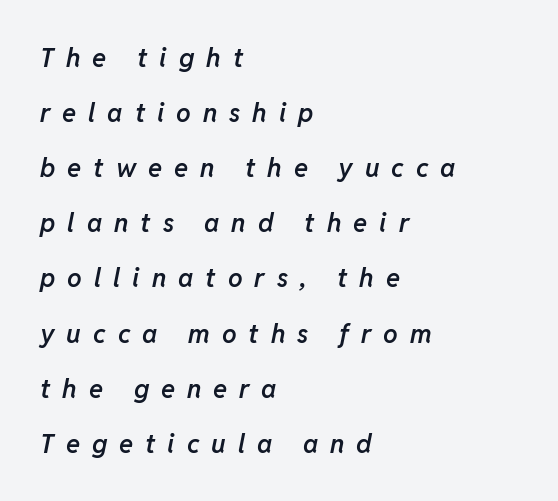
{"italic": "yes", "lean": "right", "slant_degrees": 11, "bold": "semi", "underline": "no", "align": "left", "line_spacing": "loose", "line_spacing_ratio": 2.12, "letter_spacing": "wide", "letter_spacing_em": 0.46, "glyph_px": 26}
